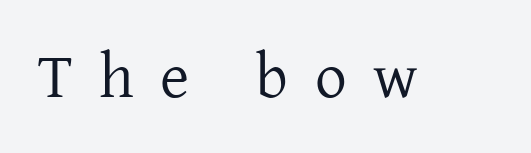
Q: Is the text bold? A: No.
Q: Is the text italic (slanted)? A: No, it is upright.
Q: Is the typeface a serif or a sans-serif typeface? A: Serif.
Q: Is the text underlined? A: No.
Q: Is the spacing between letters normal or unusually wide? A: Unusually wide.
Q: Width (condensed, normal, or wide)? A: Normal.
Q: Stroke contrast? A: Low.
Q: x-height? A: Medium.
Q: Monospaced? A: No.
